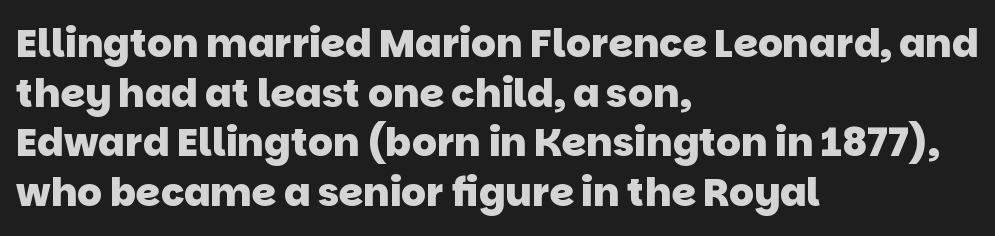
The image shows 39 px heavy sans-serif type; set left-aligned, normal line spacing (1.27x), normal letter spacing, not underlined; low stroke contrast and a large x-height.
